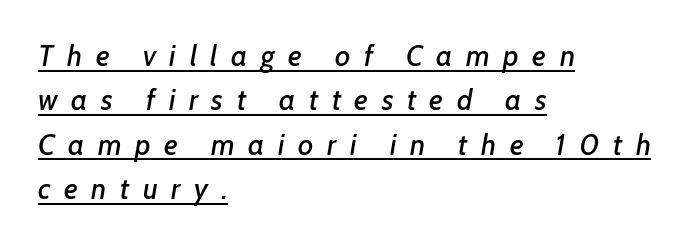
Q: Is the text italic (slanted)? A: Yes, it leans right by about 7 degrees.
Q: Is the text underlined? A: Yes.
Q: How is the paragraph aligned? A: Left-aligned.
Q: Is the spacing between letters normal or unusually wide? A: Unusually wide.
Q: Is the spacing between lines tight, normal or loose? A: Normal.
Q: Width (condensed, normal, or wide)? A: Normal.
Q: Stroke contrast? A: Low.
Q: x-height? A: Medium.
Q: Monospaced? A: No.
